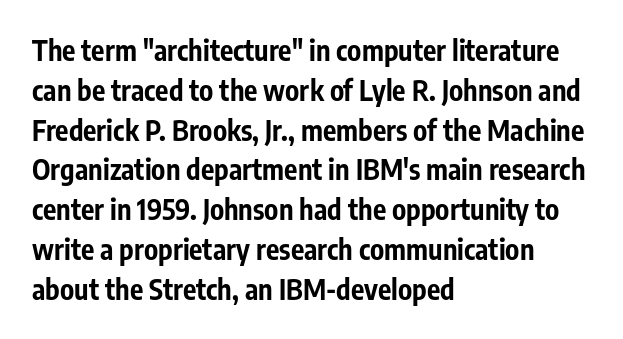
Q: Is the text bold? A: Yes.
Q: Is the text italic (slanted)? A: No, it is upright.
Q: Is the typeface a serif or a sans-serif typeface? A: Sans-serif.
Q: Is the text underlined? A: No.
Q: How is the paragraph aligned? A: Left-aligned.
Q: Is the spacing between letters normal or unusually wide? A: Normal.
Q: Is the spacing between lines tight, normal or loose? A: Normal.
Q: Width (condensed, normal, or wide)? A: Condensed.
Q: Stroke contrast? A: Low.
Q: x-height? A: Medium.
Q: Monospaced? A: No.
